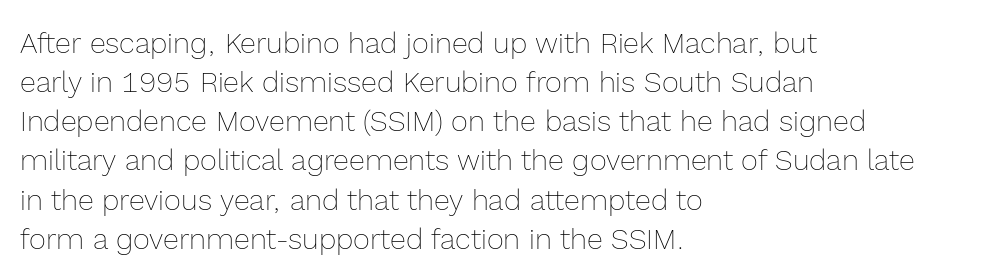
Q: Is the text bold? A: No.
Q: Is the text italic (slanted)? A: No, it is upright.
Q: Is the text underlined? A: No.
Q: How is the paragraph aligned? A: Left-aligned.
Q: Is the spacing between letters normal or unusually wide? A: Normal.
Q: Is the spacing between lines tight, normal or loose? A: Normal.
Q: Width (condensed, normal, or wide)? A: Normal.
Q: x-height? A: Medium.
Q: Monospaced? A: No.
